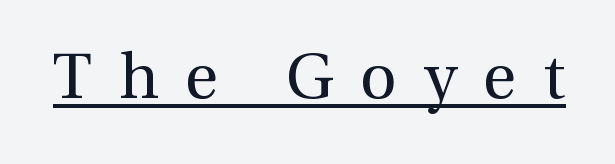
The image shows 64 px regular-weight serif type, upright; set unusually wide letter spacing (+0.42 em), underlined; medium stroke contrast and a medium x-height.
